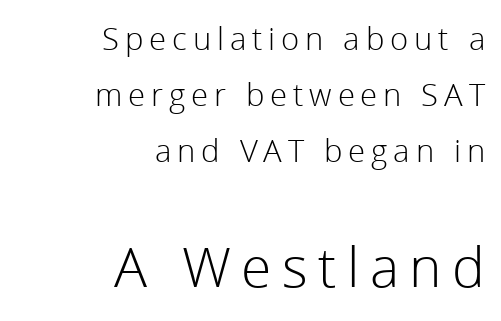
Q: Is the text bold? A: No.
Q: Is the text italic (slanted)? A: No, it is upright.
Q: Is the typeface a serif or a sans-serif typeface? A: Sans-serif.
Q: Is the text underlined? A: No.
Q: How is the paragraph aligned? A: Right-aligned.
Q: Which block of text is set in a larger size, the first (top) or the second (bottom)? A: The second (bottom) one.
Q: Width (condensed, normal, or wide)? A: Normal.
Q: x-height? A: Medium.
Q: Monospaced? A: No.
